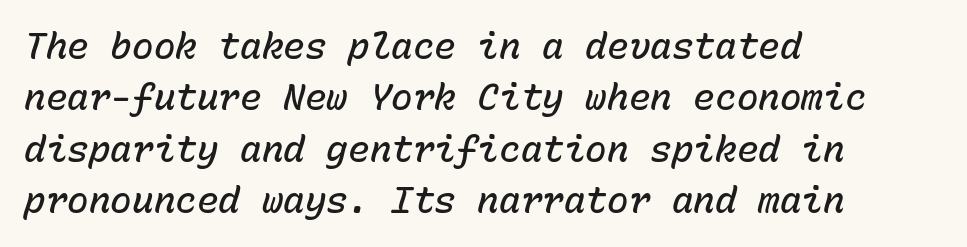
{"italic": "yes", "lean": "right", "slant_degrees": 15, "bold": "semi", "weight": "semibold", "width": "normal", "stroke_contrast": "low", "x_height": "medium", "monospaced": "yes", "underline": "no", "align": "left", "line_spacing": "normal", "line_spacing_ratio": 1.43, "letter_spacing": "normal", "letter_spacing_em": 0.0, "glyph_px": 36}
